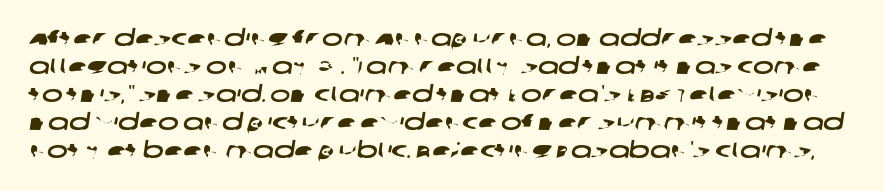
{"underline": "no", "line_spacing": "normal", "line_spacing_ratio": 1.27, "letter_spacing": "normal", "letter_spacing_em": 0.0, "glyph_px": 22}
